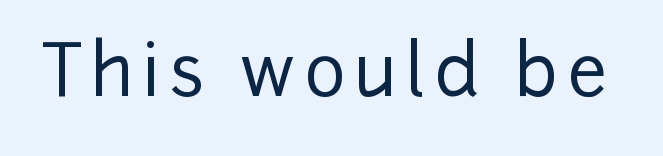
Q: Is the text italic (slanted)? A: No, it is upright.
Q: Is the typeface a serif or a sans-serif typeface? A: Sans-serif.
Q: Is the text underlined? A: No.
Q: Width (condensed, normal, or wide)? A: Normal.
Q: Stroke contrast? A: Low.
Q: x-height? A: Medium.
Q: Monospaced? A: No.
